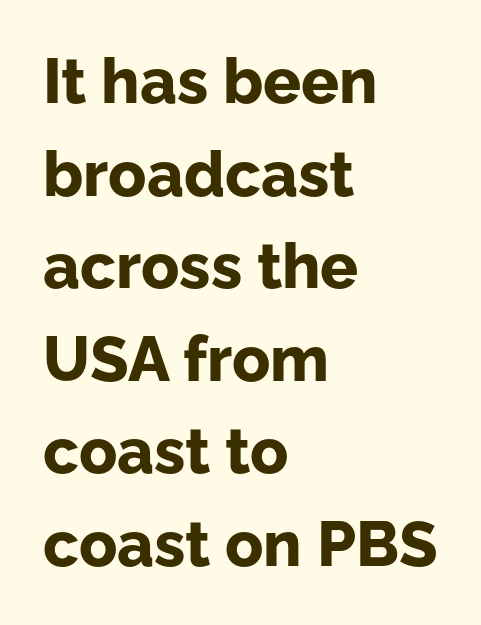
{"serif": "no", "italic": "no", "bold": "yes", "weight": "bold", "width": "normal", "stroke_contrast": "low", "x_height": "medium", "monospaced": "no", "underline": "no", "align": "left", "line_spacing": "normal", "line_spacing_ratio": 1.47, "letter_spacing": "normal", "letter_spacing_em": 0.0, "glyph_px": 63}
